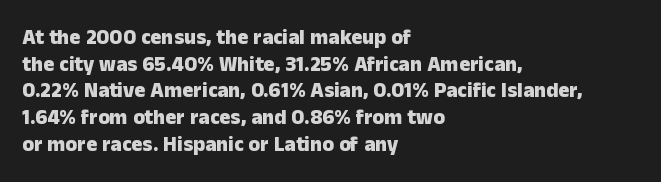
Honestly, the row spacing looks completely unremarkable. Posture: upright roman. Plenty of ink on the page — the face is bold. Typeset ragged right — the left edge is the straight one.
